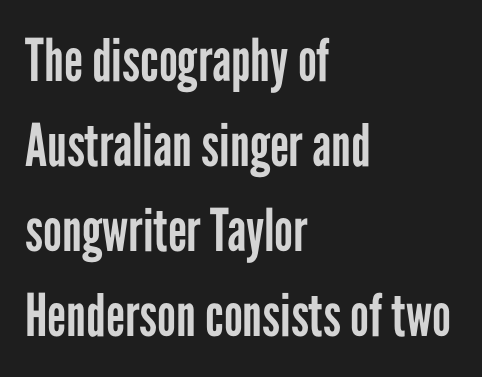
Q: Is the text bold? A: No.
Q: Is the text italic (slanted)? A: No, it is upright.
Q: Is the typeface a serif or a sans-serif typeface? A: Sans-serif.
Q: Is the text underlined? A: No.
Q: How is the paragraph aligned? A: Left-aligned.
Q: Is the spacing between letters normal or unusually wide? A: Normal.
Q: Is the spacing between lines tight, normal or loose? A: Normal.
Q: Width (condensed, normal, or wide)? A: Condensed.
Q: Stroke contrast? A: Low.
Q: x-height? A: Medium.
Q: Monospaced? A: No.
